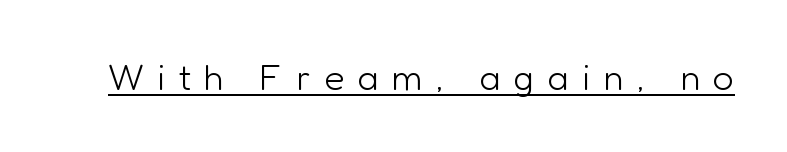
Q: Is the text bold? A: No.
Q: Is the text italic (slanted)? A: No, it is upright.
Q: Is the typeface a serif or a sans-serif typeface? A: Sans-serif.
Q: Is the text underlined? A: Yes.
Q: Is the spacing between letters normal or unusually wide? A: Unusually wide.
Q: Width (condensed, normal, or wide)? A: Normal.
Q: Stroke contrast? A: Low.
Q: x-height? A: Medium.
Q: Monospaced? A: No.
